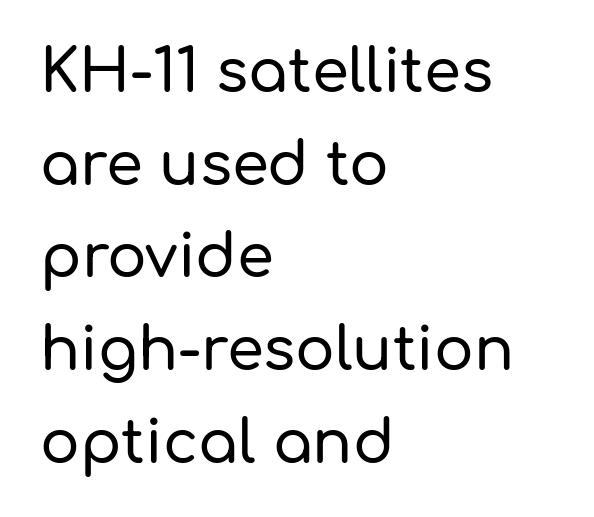
{"serif": "no", "italic": "no", "width": "normal", "stroke_contrast": "low", "x_height": "medium", "monospaced": "no", "underline": "no", "align": "left", "line_spacing": "normal", "line_spacing_ratio": 1.57, "letter_spacing": "normal", "letter_spacing_em": 0.0, "glyph_px": 59}
